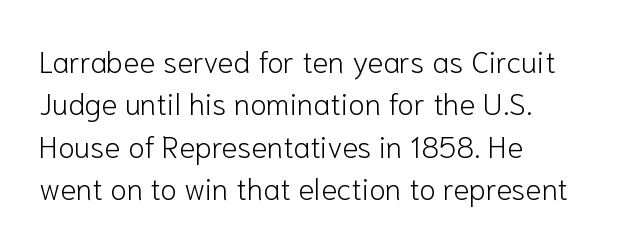
Q: Is the text bold? A: No.
Q: Is the text italic (slanted)? A: No, it is upright.
Q: Is the typeface a serif or a sans-serif typeface? A: Sans-serif.
Q: Is the text underlined? A: No.
Q: How is the paragraph aligned? A: Left-aligned.
Q: Is the spacing between letters normal or unusually wide? A: Normal.
Q: Is the spacing between lines tight, normal or loose? A: Normal.
Q: Width (condensed, normal, or wide)? A: Normal.
Q: Stroke contrast? A: Low.
Q: x-height? A: Medium.
Q: Monospaced? A: No.
